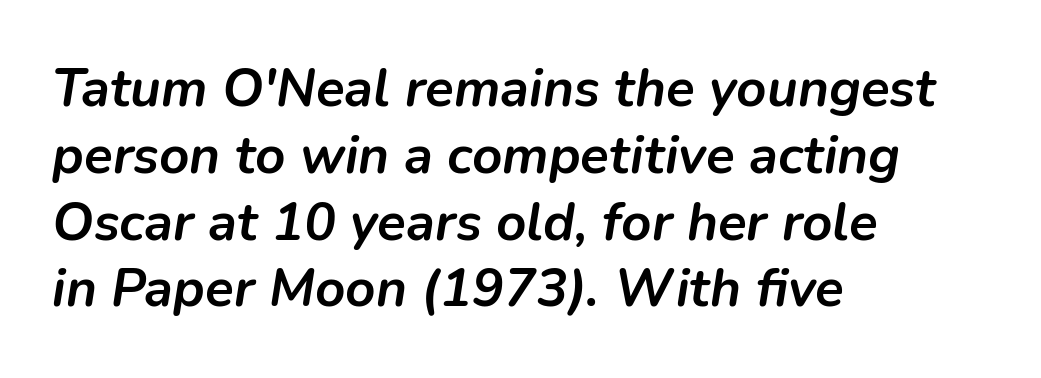
{"italic": "yes", "lean": "right", "slant_degrees": 9, "bold": "yes", "weight": "semibold", "width": "normal", "stroke_contrast": "low", "x_height": "medium", "monospaced": "no", "underline": "no", "align": "left", "line_spacing": "normal", "line_spacing_ratio": 1.26, "letter_spacing": "normal", "letter_spacing_em": 0.0, "glyph_px": 53}
